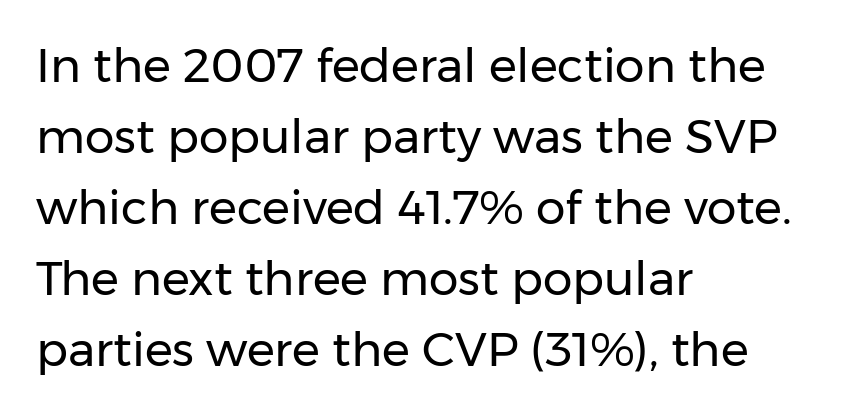
{"serif": "no", "italic": "no", "bold": "no", "weight": "regular", "width": "normal", "stroke_contrast": "low", "x_height": "medium", "monospaced": "no", "underline": "no", "align": "left", "line_spacing": "normal", "line_spacing_ratio": 1.51, "letter_spacing": "normal", "letter_spacing_em": 0.0, "glyph_px": 47}
